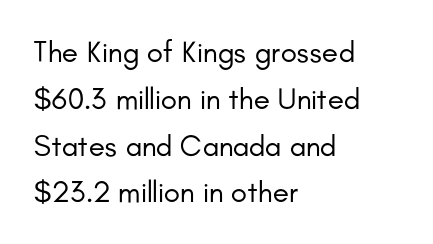
{"serif": "no", "italic": "no", "bold": "no", "weight": "regular", "width": "normal", "stroke_contrast": "low", "x_height": "small", "monospaced": "no", "underline": "no", "align": "left", "line_spacing": "normal", "line_spacing_ratio": 1.56, "letter_spacing": "normal", "letter_spacing_em": 0.0, "glyph_px": 30}
